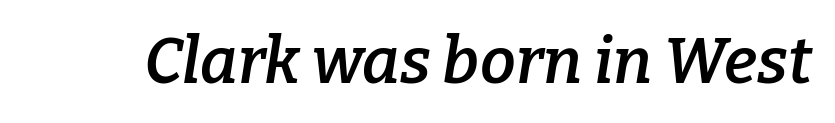
Look at the stroke-to-counter ratio: somewhat heavy, a semibold. Glance below the letters and you will spot only blank space. Serif or sans? Serif — the stroke terminals have little feet. Do the characters align in a grid? No, the font is proportional.
